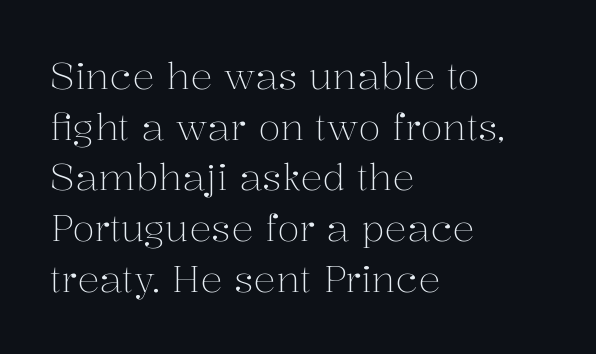
{"serif": "yes", "italic": "no", "bold": "no", "weight": "light", "width": "normal", "stroke_contrast": "medium", "x_height": "medium", "monospaced": "no", "underline": "no", "align": "left", "line_spacing": "normal", "line_spacing_ratio": 1.37, "letter_spacing": "normal", "letter_spacing_em": 0.0, "glyph_px": 37}
